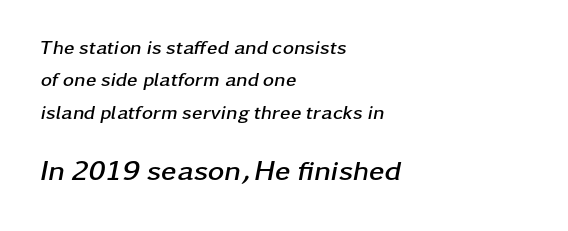
{"italic": "yes", "lean": "right", "slant_degrees": 11, "bold": "yes", "weight": "semibold", "width": "wide", "stroke_contrast": "low", "x_height": "medium", "monospaced": "no", "underline": "no", "align": "left", "line_spacing_ratio": 1.71, "letter_spacing": "normal", "letter_spacing_em": 0.0, "larger_block": "second", "size_ratio": 1.47, "glyph_px": 28}
